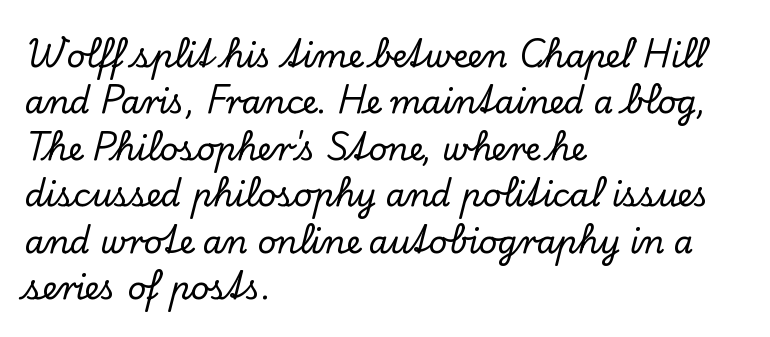
The image shows 32 px serif type; set left-aligned, normal line spacing (1.45x), normal letter spacing, not underlined; low stroke contrast and a small x-height.
